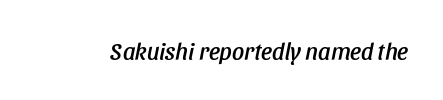
Q: Is the text italic (slanted)? A: Yes, it leans right by about 11 degrees.
Q: Is the text underlined? A: No.
Q: Is the spacing between letters normal or unusually wide? A: Normal.
